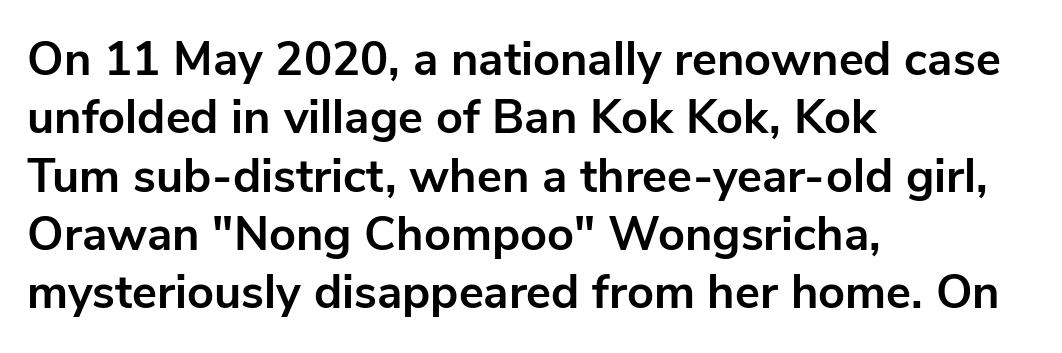
Q: Is the text bold? A: Yes.
Q: Is the text italic (slanted)? A: No, it is upright.
Q: Is the typeface a serif or a sans-serif typeface? A: Sans-serif.
Q: Is the text underlined? A: No.
Q: How is the paragraph aligned? A: Left-aligned.
Q: Is the spacing between letters normal or unusually wide? A: Normal.
Q: Width (condensed, normal, or wide)? A: Normal.
Q: Stroke contrast? A: Low.
Q: x-height? A: Medium.
Q: Monospaced? A: No.
